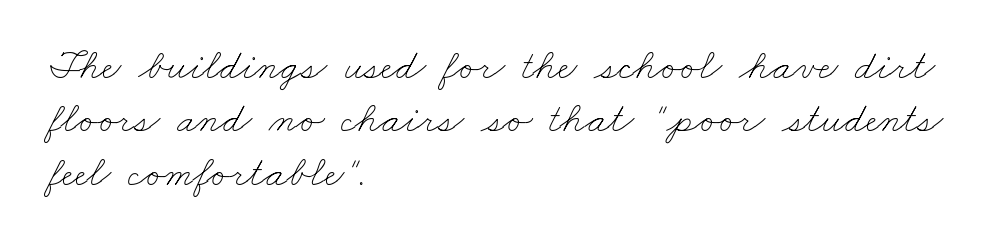
This sample keeps an unexceptional amount of space between lines. The font sits on the lighter half of the weight spectrum, regular included. Honestly, the letter spacing is just normal — you wouldn't notice it. The rendering uses natural spacing where letterforms have individual widths. Honestly, there is no underline to notice here at all.
